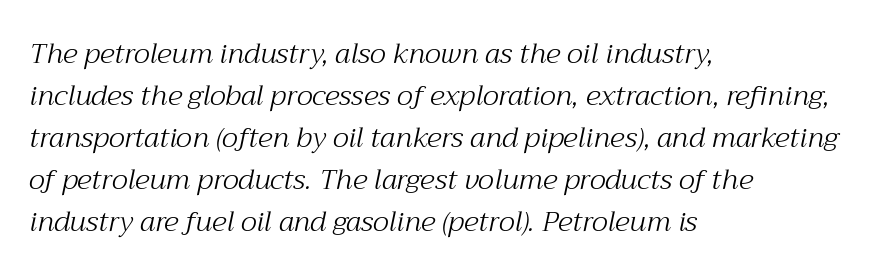
The image shows 28 px light serif type, italic (leaning right); set left-aligned, normal line spacing (1.5x), normal letter spacing, not underlined; medium stroke contrast and a medium x-height.
